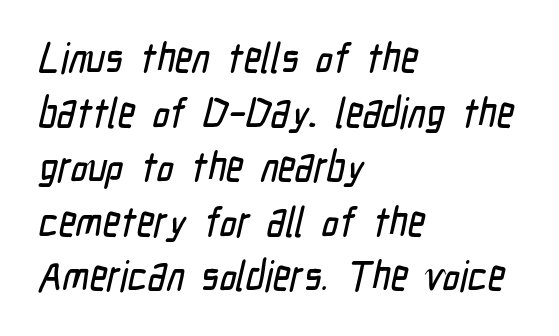
The image shows 42 px condensed sans-serif type; set left-aligned, normal line spacing (1.3x), normal letter spacing, not underlined; low stroke contrast and a medium x-height.
